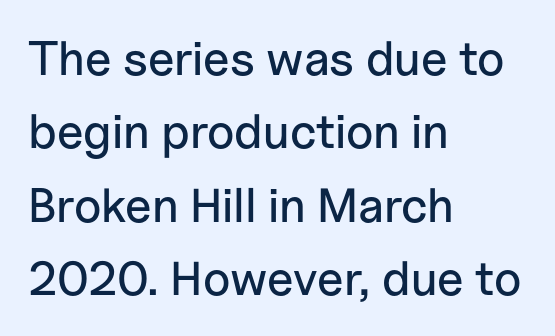
The image shows 48 px sans-serif type, upright; set left-aligned, normal line spacing (1.53x), normal letter spacing, not underlined; low stroke contrast and a medium x-height.
